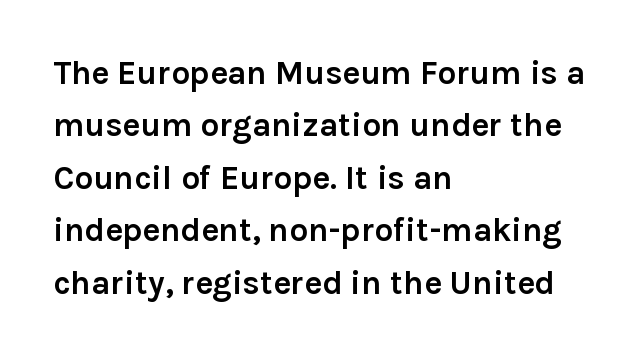
The image shows 33 px semibold sans-serif type, upright; set left-aligned, normal line spacing (1.59x), normal letter spacing, not underlined; low stroke contrast and a medium x-height.
